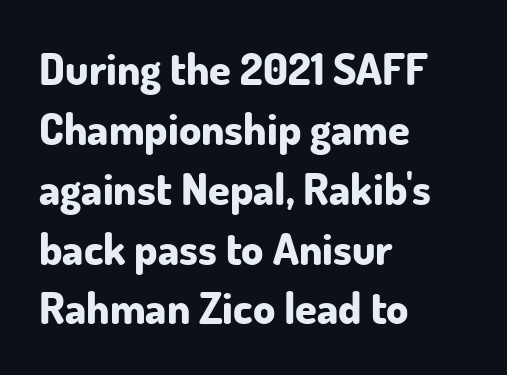
{"serif": "no", "italic": "no", "bold": "yes", "weight": "bold", "width": "normal", "stroke_contrast": "low", "x_height": "small", "monospaced": "no", "underline": "no", "align": "left", "line_spacing": "normal", "line_spacing_ratio": 1.36, "letter_spacing": "normal", "letter_spacing_em": 0.0, "glyph_px": 44}
